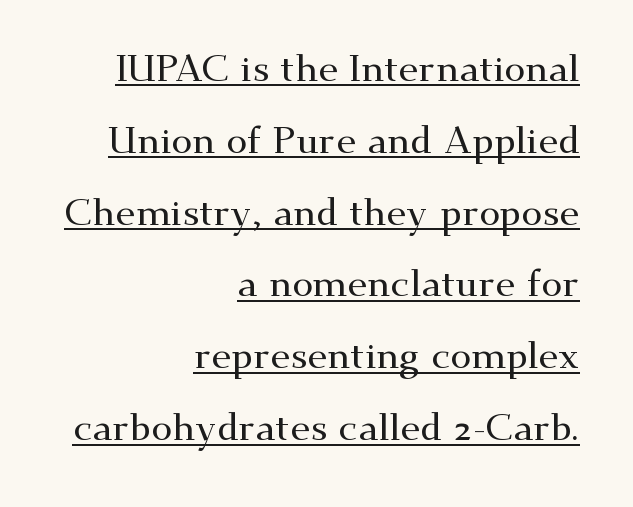
The setting favours the right margin, as signatures and pull-quotes sometimes do. The letterforms sit shoulder to shoulder at normal distance. Italic? Not at all — the glyphs are vertical. Is this a fixed-width face? No — the glyphs have proportional, varying widths. Notice how a bar underscores the lettering throughout.
